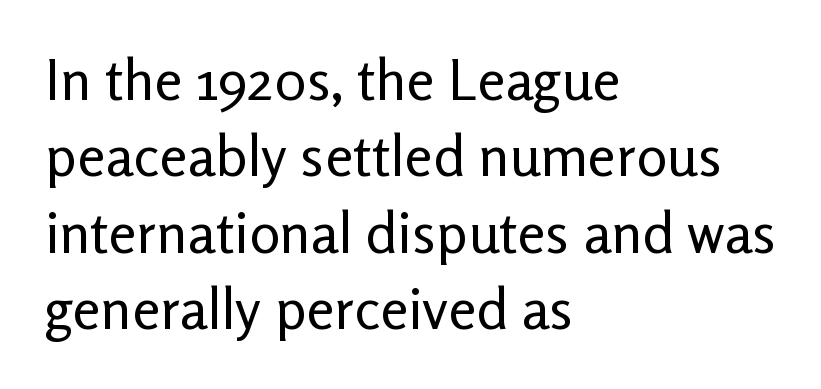
The face used here is proportionally spaced, like ordinary book or web type. Reading down the block, your eye returns to a fixed left position each line. Each new line begins a customary step beneath the previous one. This sample uses a sans-serif face. Default kerning and tracking; the words read as compact shapes.
